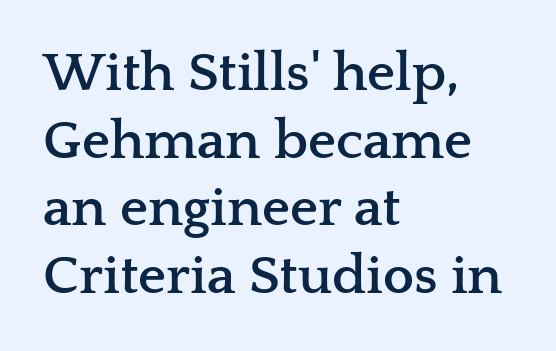
{"serif": "yes", "italic": "no", "bold": "yes", "weight": "semibold", "width": "wide", "stroke_contrast": "low", "x_height": "medium", "monospaced": "no", "underline": "no", "align": "left", "line_spacing_ratio": 1.23, "letter_spacing": "normal", "letter_spacing_em": 0.0, "glyph_px": 55}
